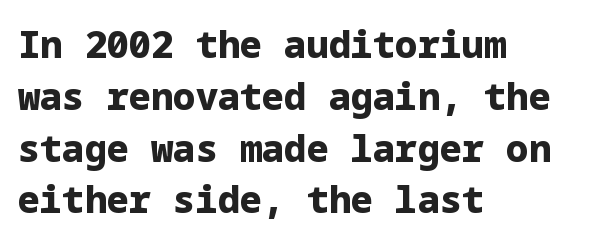
{"serif": "no", "italic": "no", "bold": "yes", "weight": "heavy", "width": "normal", "stroke_contrast": "low", "x_height": "medium", "underline": "no", "align": "left", "line_spacing": "normal", "line_spacing_ratio": 1.4, "letter_spacing": "normal", "letter_spacing_em": 0.0, "glyph_px": 37}
